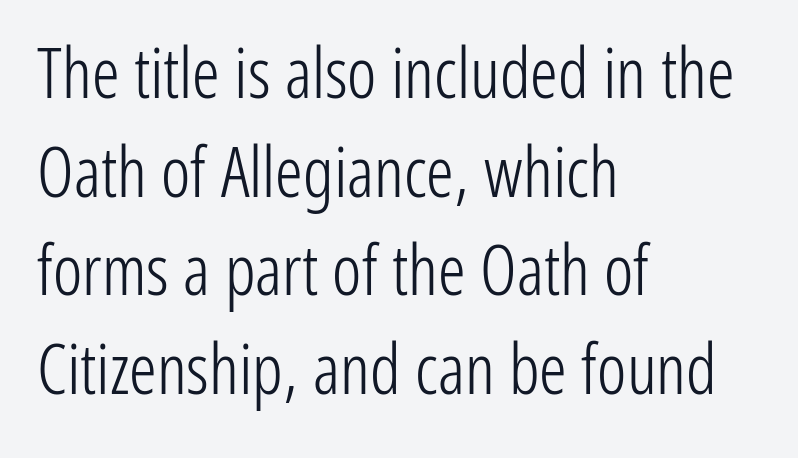
The image shows 69 px light, condensed sans-serif type, upright; set left-aligned, normal line spacing (1.43x), normal letter spacing, not underlined; low stroke contrast and a medium x-height.
